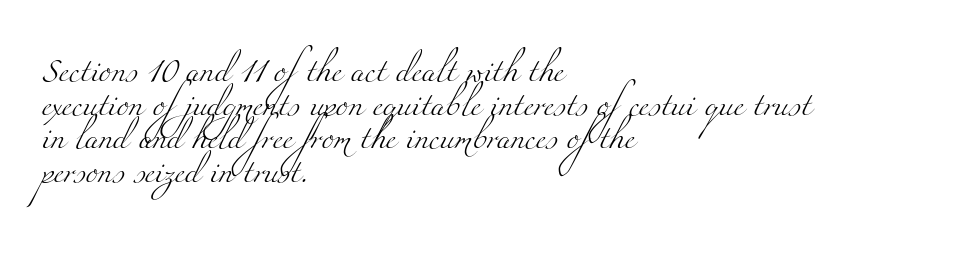
Q: Is the text bold? A: No.
Q: Is the text underlined? A: No.
Q: How is the paragraph aligned? A: Left-aligned.
Q: Is the spacing between letters normal or unusually wide? A: Normal.
Q: Is the spacing between lines tight, normal or loose? A: Normal.
